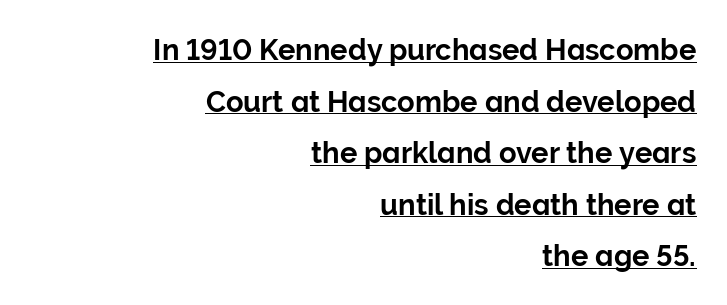
Every row of glyphs terminates at an identical x-position on the right. The typography opts for an upright posture over an oblique one. This rendering leaves character spacing at its baseline value. Font category for this specimen: sans-serif. The lettering is marked with a stroke running underneath it.
